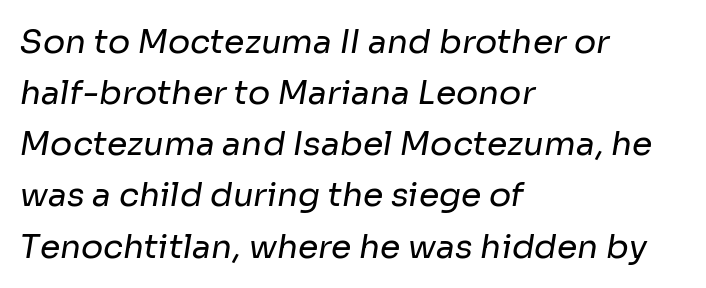
{"serif": "no", "bold": "no", "weight": "regular", "width": "normal", "stroke_contrast": "low", "x_height": "medium", "monospaced": "no", "underline": "no", "align": "left", "line_spacing": "normal", "line_spacing_ratio": 1.55, "letter_spacing": "normal", "letter_spacing_em": 0.0, "glyph_px": 33}
